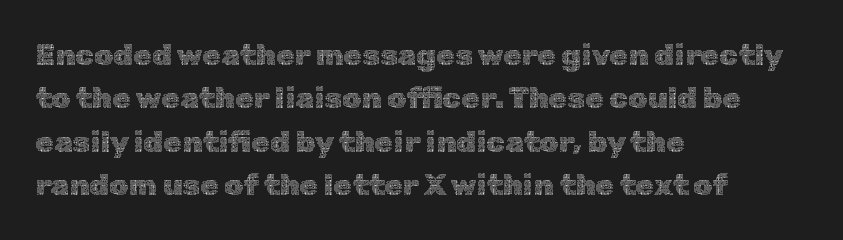
The image shows 30 px thin type, upright; set left-aligned, normal line spacing (1.45x), normal letter spacing, not underlined; a medium x-height.
